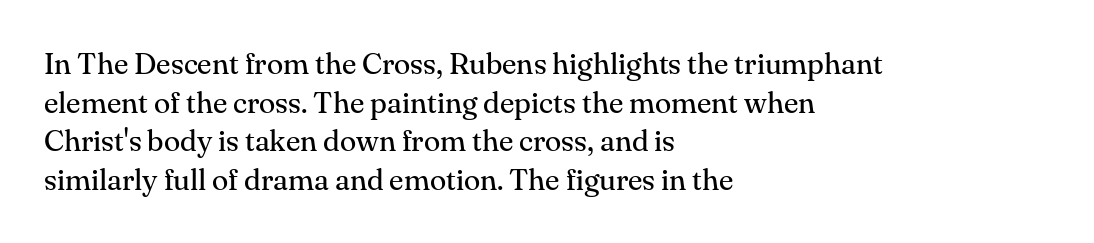
Q: Is the text bold? A: No.
Q: Is the text italic (slanted)? A: No, it is upright.
Q: Is the typeface a serif or a sans-serif typeface? A: Serif.
Q: Is the text underlined? A: No.
Q: How is the paragraph aligned? A: Left-aligned.
Q: Is the spacing between letters normal or unusually wide? A: Normal.
Q: Is the spacing between lines tight, normal or loose? A: Normal.
Q: Width (condensed, normal, or wide)? A: Normal.
Q: Stroke contrast? A: Medium.
Q: x-height? A: Small.
Q: Monospaced? A: No.
